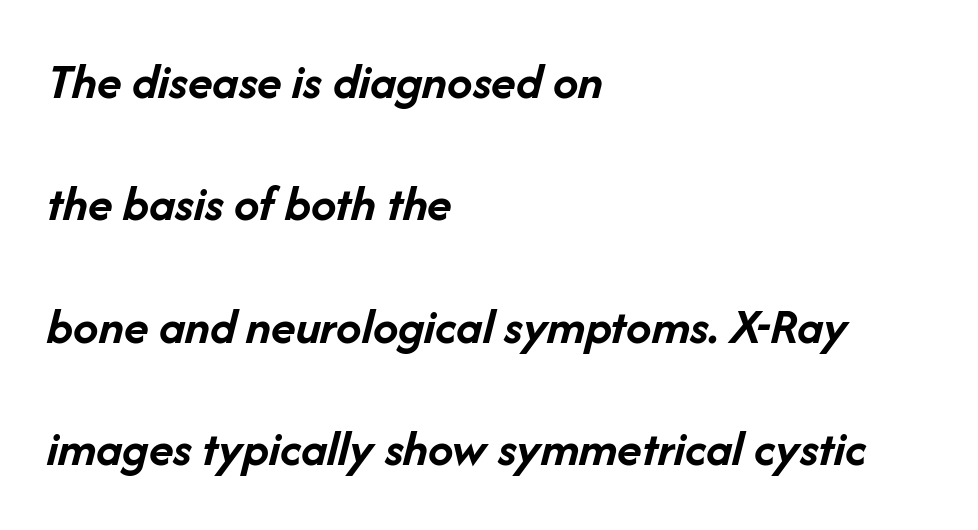
{"italic": "yes", "lean": "right", "slant_degrees": 14, "bold": "yes", "weight": "semibold", "width": "normal", "stroke_contrast": "low", "x_height": "medium", "monospaced": "no", "underline": "no", "align": "left", "line_spacing": "loose", "line_spacing_ratio": 2.4, "letter_spacing": "normal", "letter_spacing_em": 0.0, "glyph_px": 51}
